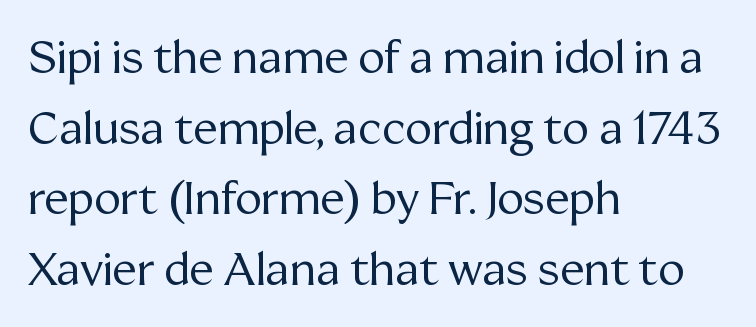
The image shows 45 px regular-weight serif type, upright; set left-aligned, normal line spacing (1.57x), normal letter spacing, not underlined; medium stroke contrast and a medium x-height.
